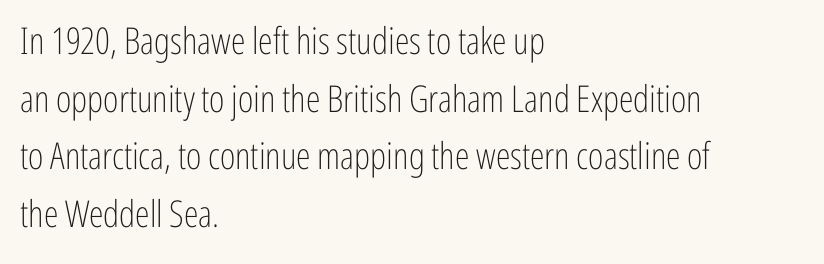
Look at the tracking — it's just the regular setting, nothing added. Regarding leading, the lines here are spaced in the standard way. In terms of posture, this sample is upright. A bare baseline throughout the passage. You could not count columns in this text — the font is proportionally spaced.
